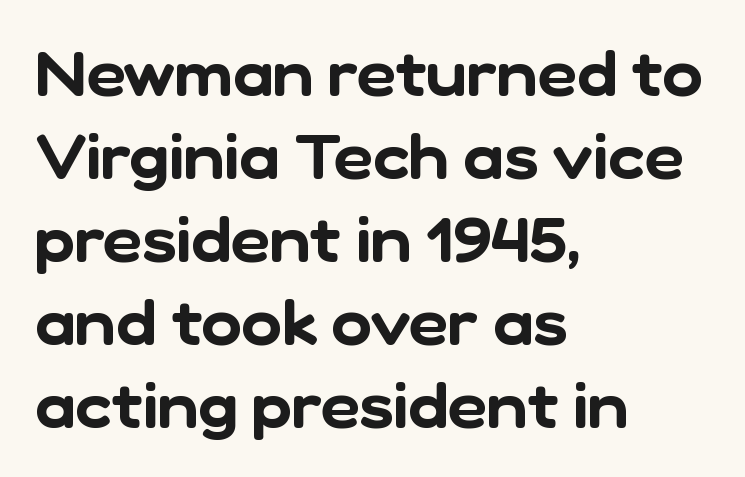
Q: Is the typeface a serif or a sans-serif typeface? A: Sans-serif.
Q: Is the text underlined? A: No.
Q: How is the paragraph aligned? A: Left-aligned.
Q: Is the spacing between letters normal or unusually wide? A: Normal.
Q: Is the spacing between lines tight, normal or loose? A: Normal.
Q: Width (condensed, normal, or wide)? A: Normal.
Q: Stroke contrast? A: Low.
Q: x-height? A: Medium.
Q: Monospaced? A: No.
